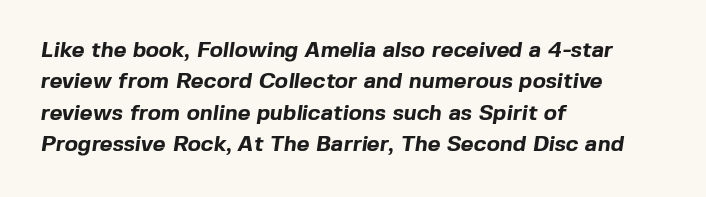
The image shows 22 px bold type; set left-aligned, normal line spacing (1.43x), normal letter spacing, not underlined.
